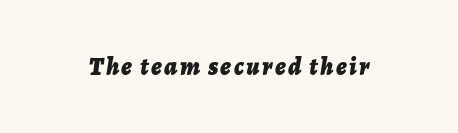
The strip under each line holds only bare page. Students, this is bold: see how much ink each stroke carries. The rendering applies a slant to the glyphs.
